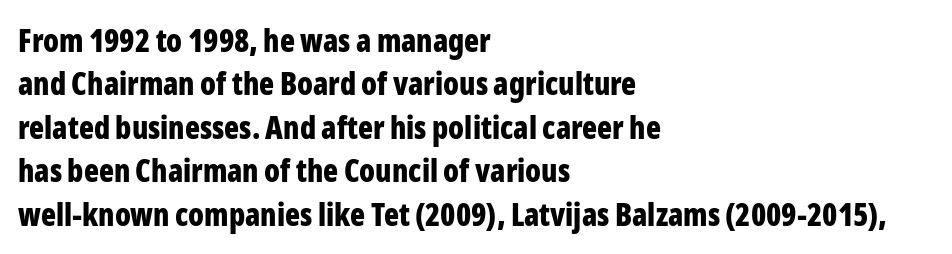
Q: Is the text bold? A: Yes.
Q: Is the text italic (slanted)? A: No, it is upright.
Q: Is the typeface a serif or a sans-serif typeface? A: Sans-serif.
Q: Is the text underlined? A: No.
Q: How is the paragraph aligned? A: Left-aligned.
Q: Is the spacing between letters normal or unusually wide? A: Normal.
Q: Is the spacing between lines tight, normal or loose? A: Normal.
Q: Width (condensed, normal, or wide)? A: Condensed.
Q: Stroke contrast? A: Low.
Q: x-height? A: Medium.
Q: Monospaced? A: No.
